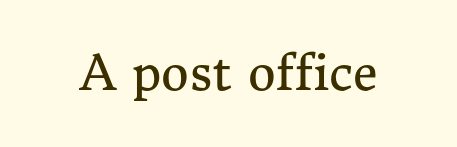
{"serif": "yes", "italic": "no", "bold": "no", "weight": "regular", "width": "normal", "stroke_contrast": "medium", "x_height": "medium", "monospaced": "no", "underline": "no", "letter_spacing": "normal", "letter_spacing_em": 0.0, "glyph_px": 48}
